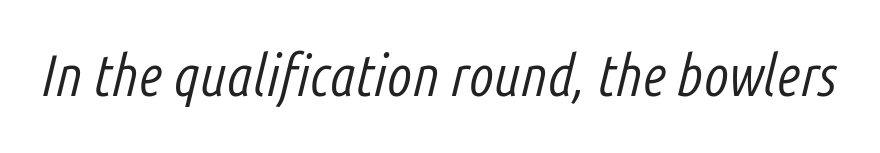
Q: Is the text bold? A: No.
Q: Is the text italic (slanted)? A: Yes, it leans right by about 14 degrees.
Q: Is the text underlined? A: No.
Q: Is the spacing between letters normal or unusually wide? A: Normal.
Q: Width (condensed, normal, or wide)? A: Condensed.
Q: Stroke contrast? A: Low.
Q: x-height? A: Medium.
Q: Monospaced? A: No.
